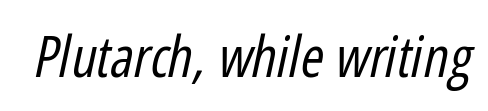
{"italic": "yes", "lean": "right", "slant_degrees": 12, "bold": "no", "weight": "regular", "width": "condensed", "stroke_contrast": "low", "x_height": "medium", "monospaced": "no", "underline": "no", "letter_spacing": "normal", "letter_spacing_em": 0.0, "glyph_px": 56}
